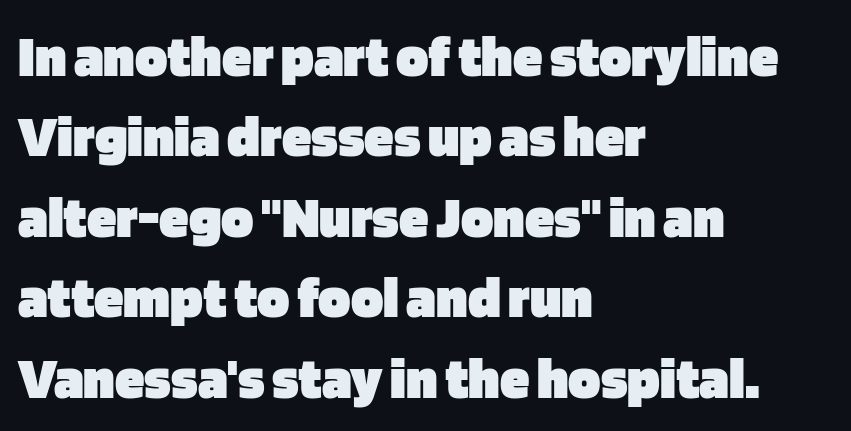
Q: Is the text bold? A: Yes.
Q: Is the text italic (slanted)? A: No, it is upright.
Q: Is the typeface a serif or a sans-serif typeface? A: Sans-serif.
Q: Is the text underlined? A: No.
Q: How is the paragraph aligned? A: Left-aligned.
Q: Is the spacing between letters normal or unusually wide? A: Normal.
Q: Is the spacing between lines tight, normal or loose? A: Normal.
Q: Width (condensed, normal, or wide)? A: Normal.
Q: Stroke contrast? A: Low.
Q: x-height? A: Large.
Q: Monospaced? A: No.
